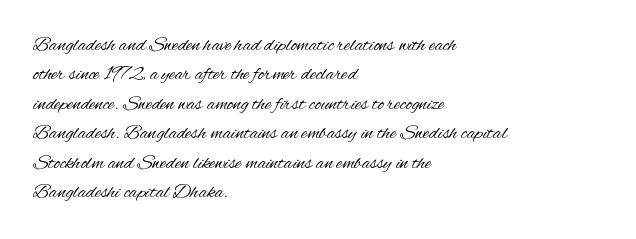
Q: Is the text bold? A: No.
Q: Is the text italic (slanted)? A: Yes.
Q: Is the text underlined? A: No.
Q: How is the paragraph aligned? A: Left-aligned.
Q: Is the spacing between letters normal or unusually wide? A: Normal.
Q: Is the spacing between lines tight, normal or loose? A: Normal.
